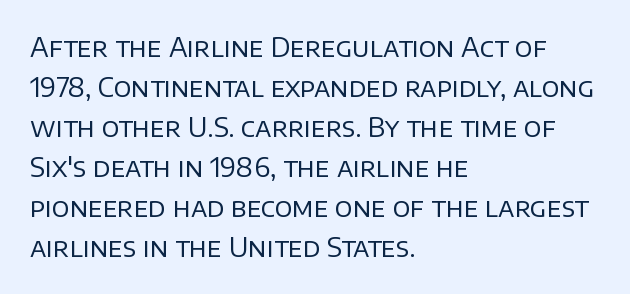
{"italic": "no", "bold": "no", "underline": "no", "align": "left", "line_spacing": "normal", "line_spacing_ratio": 1.54, "letter_spacing": "normal", "letter_spacing_em": 0.0, "glyph_px": 26}
